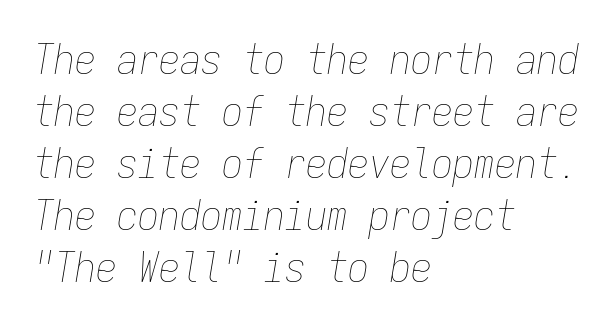
{"italic": "yes", "lean": "right", "slant_degrees": 9, "bold": "no", "weight": "thin", "width": "condensed", "stroke_contrast": "low", "x_height": "medium", "monospaced": "yes", "underline": "no", "align": "left", "line_spacing_ratio": 1.24, "letter_spacing": "normal", "letter_spacing_em": 0.0, "glyph_px": 42}
